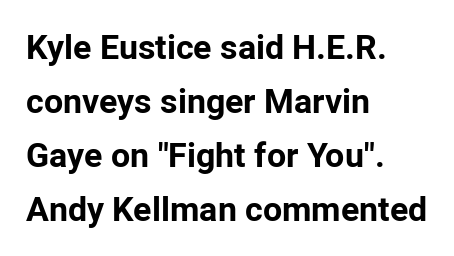
Q: Is the text bold? A: Yes.
Q: Is the text italic (slanted)? A: No, it is upright.
Q: Is the typeface a serif or a sans-serif typeface? A: Sans-serif.
Q: Is the text underlined? A: No.
Q: How is the paragraph aligned? A: Left-aligned.
Q: Is the spacing between letters normal or unusually wide? A: Normal.
Q: Is the spacing between lines tight, normal or loose? A: Normal.
Q: Width (condensed, normal, or wide)? A: Normal.
Q: Stroke contrast? A: Low.
Q: x-height? A: Medium.
Q: Monospaced? A: No.
